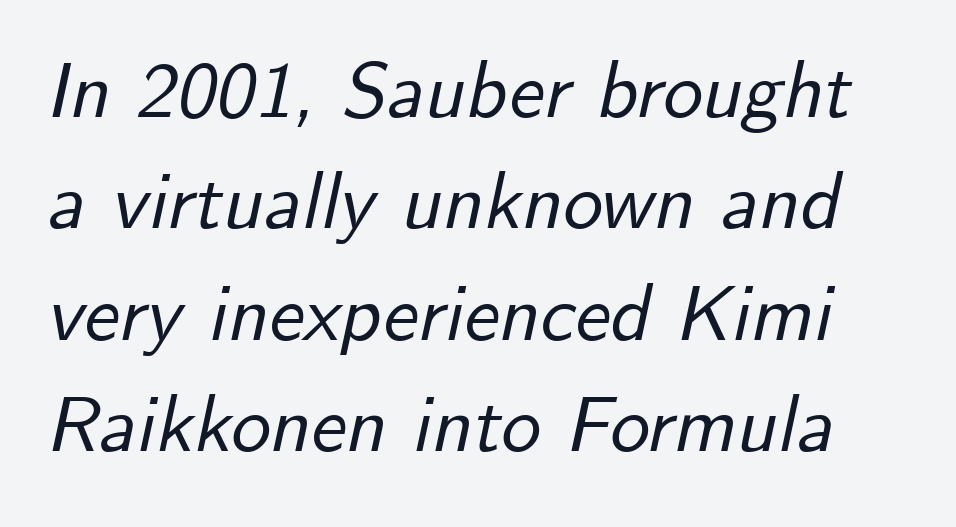
Q: Is the text italic (slanted)? A: Yes, it leans right by about 12 degrees.
Q: Is the text underlined? A: No.
Q: Is the spacing between letters normal or unusually wide? A: Normal.
Q: Is the spacing between lines tight, normal or loose? A: Normal.
Q: Width (condensed, normal, or wide)? A: Normal.
Q: Stroke contrast? A: Low.
Q: x-height? A: Small.
Q: Monospaced? A: No.
